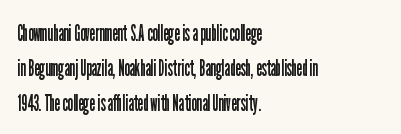
Summary of weight: not heavy and not bold. The passage shown stacks its lines at a standard gap. Upright lettering throughout. Tracking value appears to be zero — textbook default spacing.
